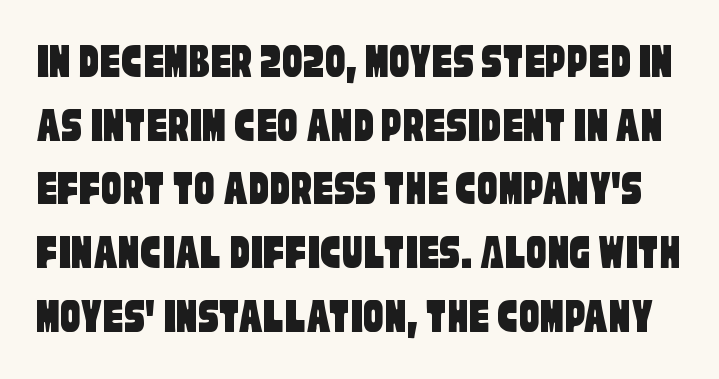
The image shows 51 px condensed sans-serif type; set normal line spacing (1.25x), normal letter spacing, not underlined; low stroke contrast and a large x-height.
